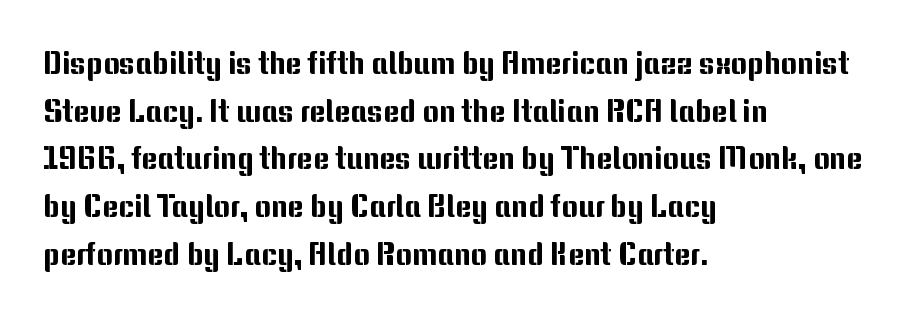
Q: Is the text italic (slanted)? A: No, it is upright.
Q: Is the typeface a serif or a sans-serif typeface? A: Sans-serif.
Q: Is the text underlined? A: No.
Q: How is the paragraph aligned? A: Left-aligned.
Q: Is the spacing between letters normal or unusually wide? A: Normal.
Q: Is the spacing between lines tight, normal or loose? A: Normal.
Q: Width (condensed, normal, or wide)? A: Normal.
Q: Stroke contrast? A: Medium.
Q: x-height? A: Medium.
Q: Monospaced? A: No.
